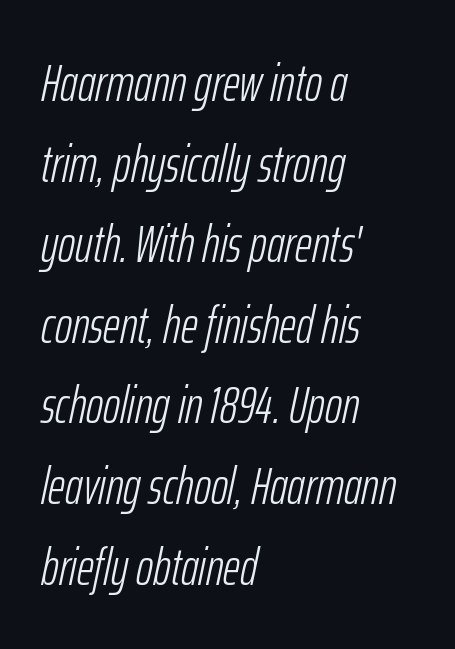
Casual observation: everything's shoved over to the left. Beneath every word, the page is bare. How are the letters spaced? Ordinarily, with no added tracking. If you drew a line through each stem, it would be angled. Here the designer chose a conventional face with non-uniform glyph widths. A normal amount of white space separates one row of letters from the next.
